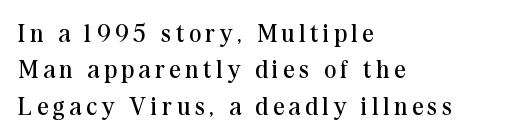
Q: Is the text bold? A: No.
Q: Is the text italic (slanted)? A: No, it is upright.
Q: Is the text underlined? A: No.
Q: How is the paragraph aligned? A: Left-aligned.
Q: Is the spacing between lines tight, normal or loose? A: Normal.
